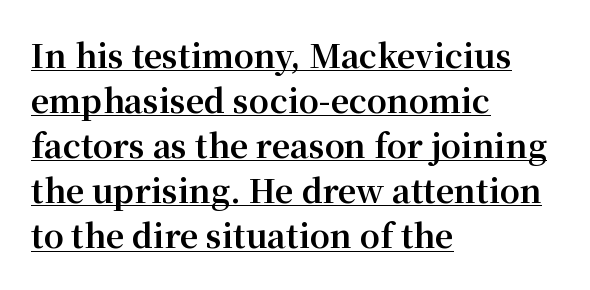
{"serif": "yes", "italic": "no", "bold": "yes", "weight": "bold", "width": "normal", "stroke_contrast": "medium", "x_height": "medium", "monospaced": "no", "underline": "yes", "align": "left", "line_spacing": "normal", "line_spacing_ratio": 1.41, "letter_spacing": "normal", "letter_spacing_em": 0.0, "glyph_px": 32}
